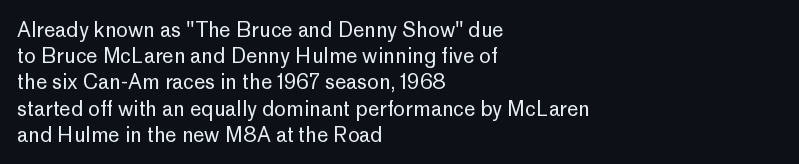
The image shows 20 px text type, upright; set left-aligned, normal line spacing (1.31x), normal letter spacing, not underlined.
